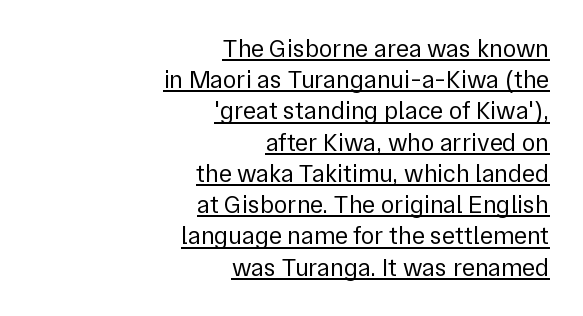
The image shows 25 px text type, upright; set right-aligned, normal line spacing (1.25x), normal letter spacing, underlined.
